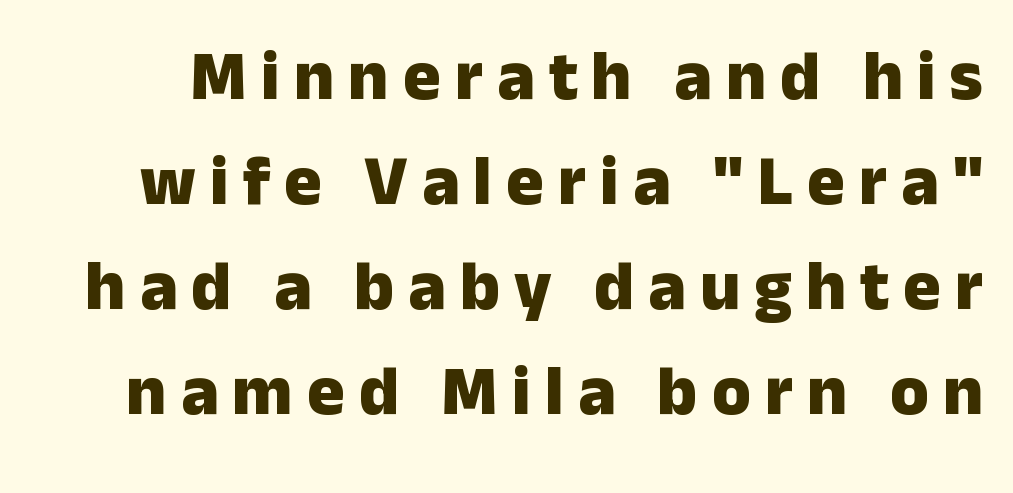
{"serif": "no", "italic": "no", "bold": "yes", "weight": "heavy", "width": "normal", "stroke_contrast": "low", "x_height": "medium", "monospaced": "no", "underline": "no", "line_spacing": "normal", "line_spacing_ratio": 1.5, "letter_spacing": "wide", "letter_spacing_em": 0.2, "glyph_px": 70}
